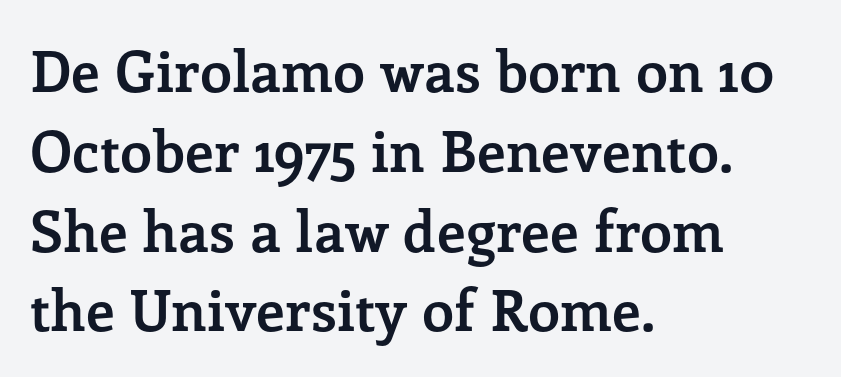
{"serif": "yes", "italic": "no", "bold": "yes", "weight": "semibold", "width": "normal", "stroke_contrast": "low", "x_height": "medium", "monospaced": "no", "underline": "no", "align": "left", "line_spacing": "normal", "line_spacing_ratio": 1.4, "letter_spacing": "normal", "letter_spacing_em": 0.0, "glyph_px": 57}
